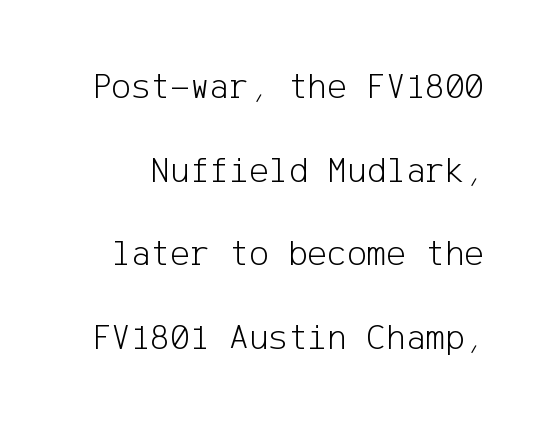
The image shows 37 px light sans-serif type, upright; set loose line spacing (2.26x), normal letter spacing, not underlined; low stroke contrast and a medium x-height.
